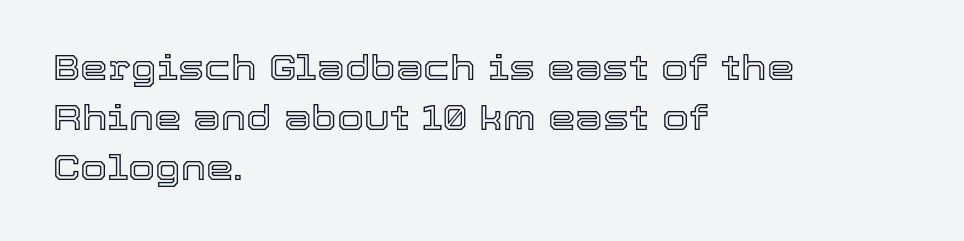
These lines are rendered in a variable-pitch font. Standard letterfit; no display-style spreading of the glyphs. The foot of each line stays bare and open. Visually the block forms a straight wall on the left and a jagged coastline on the right. Posture: vertical.
